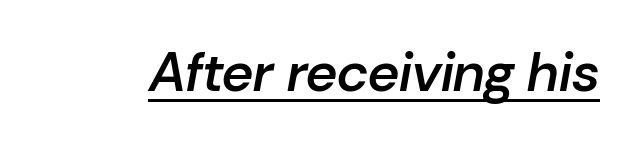
Q: Is the text bold? A: Semi-bold.
Q: Is the text italic (slanted)? A: Yes, it leans right by about 10 degrees.
Q: Is the text underlined? A: Yes.
Q: Is the spacing between letters normal or unusually wide? A: Normal.
Q: Width (condensed, normal, or wide)? A: Normal.
Q: Stroke contrast? A: Low.
Q: x-height? A: Medium.
Q: Monospaced? A: No.
